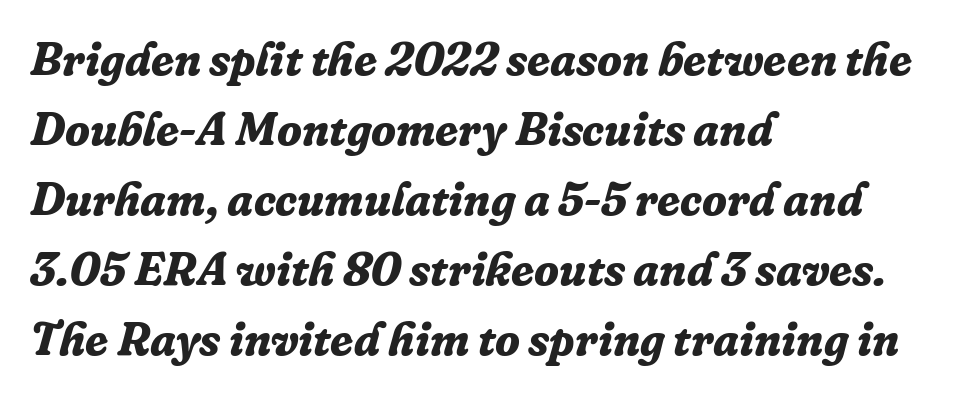
The image shows 46 px bold serif type, italic (leaning right); set left-aligned, normal line spacing (1.52x), normal letter spacing, not underlined; low stroke contrast and a medium x-height.
